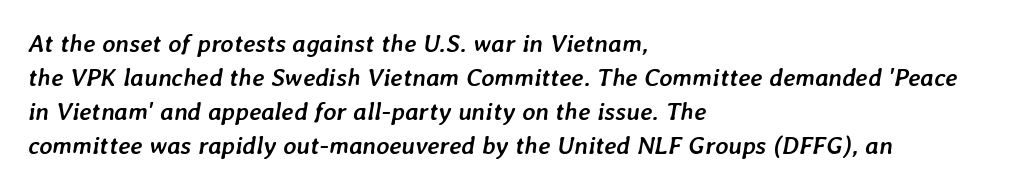
{"italic": "yes", "lean": "right", "slant_degrees": 7, "bold": "yes", "underline": "no", "align": "left", "line_spacing": "normal", "line_spacing_ratio": 1.36, "letter_spacing": "normal", "letter_spacing_em": 0.0, "glyph_px": 25}
